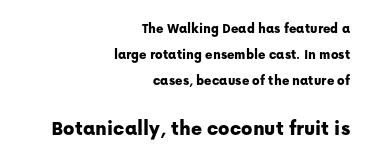
{"italic": "no", "underline": "no", "align": "right", "line_spacing_ratio": 1.86, "letter_spacing": "normal", "letter_spacing_em": 0.0, "larger_block": "second", "size_ratio": 1.5, "glyph_px": 21}
